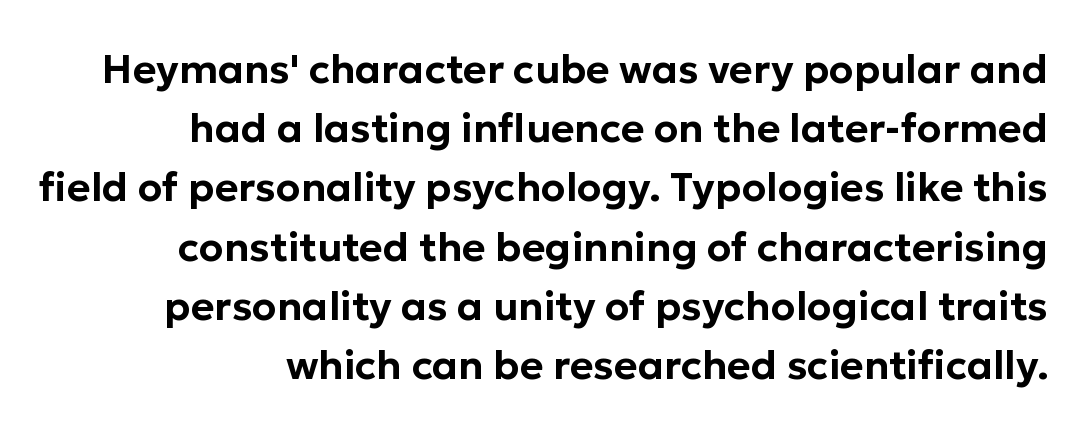
{"serif": "no", "italic": "no", "width": "normal", "stroke_contrast": "low", "x_height": "medium", "monospaced": "no", "underline": "no", "align": "right", "line_spacing": "normal", "line_spacing_ratio": 1.48, "letter_spacing": "normal", "letter_spacing_em": 0.0, "glyph_px": 40}
